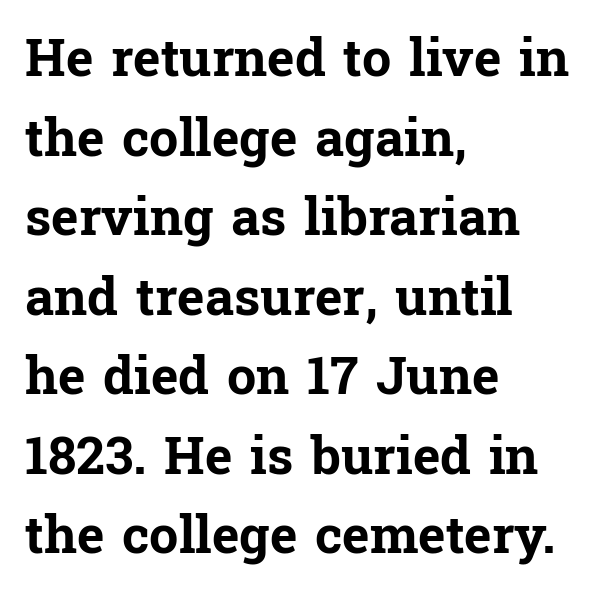
Q: Is the text bold? A: Yes.
Q: Is the text italic (slanted)? A: No, it is upright.
Q: Is the typeface a serif or a sans-serif typeface? A: Serif.
Q: Is the text underlined? A: No.
Q: How is the paragraph aligned? A: Left-aligned.
Q: Is the spacing between letters normal or unusually wide? A: Normal.
Q: Is the spacing between lines tight, normal or loose? A: Normal.
Q: Width (condensed, normal, or wide)? A: Normal.
Q: Stroke contrast? A: Low.
Q: x-height? A: Medium.
Q: Monospaced? A: No.
